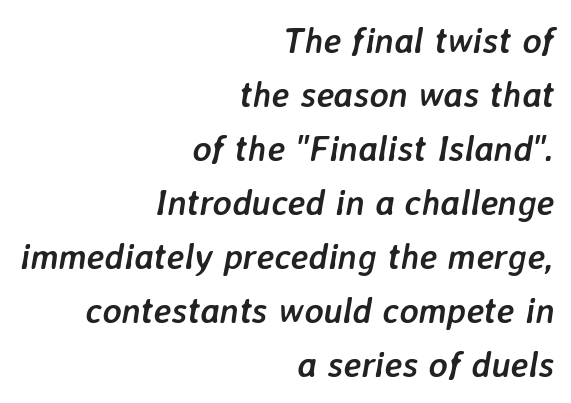
{"italic": "yes", "lean": "right", "slant_degrees": 7, "bold": "yes", "weight": "semibold", "width": "normal", "stroke_contrast": "low", "x_height": "medium", "monospaced": "no", "underline": "no", "align": "right", "line_spacing": "normal", "line_spacing_ratio": 1.5, "letter_spacing": "normal", "letter_spacing_em": 0.0, "glyph_px": 36}
